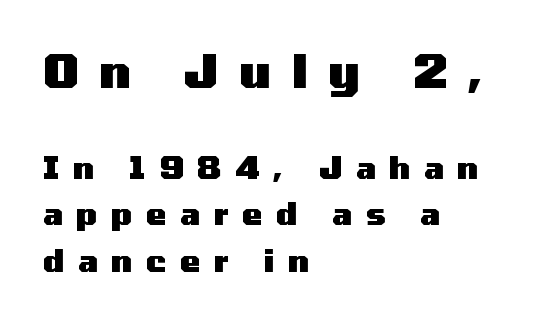
The image shows 45 px heavy, wide sans-serif type, upright; set left-aligned, normal line spacing (1.55x), unusually wide letter spacing (+0.46 em), not underlined; the first (top) block is 1.5x larger; medium stroke contrast and a medium x-height.
